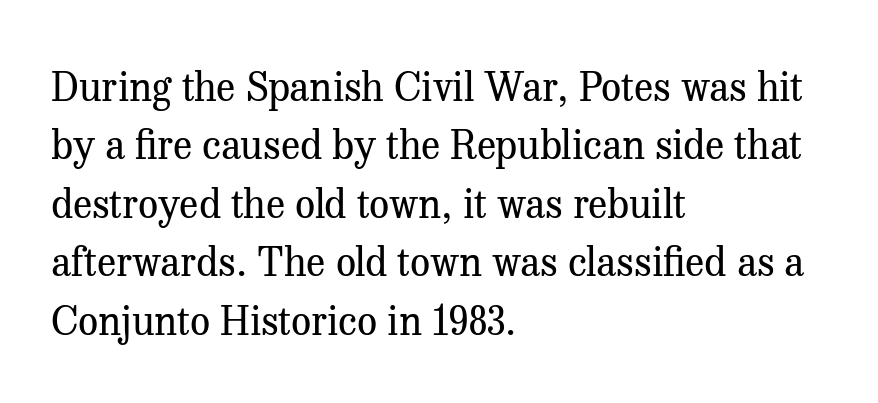
Q: Is the text bold? A: No.
Q: Is the text italic (slanted)? A: No, it is upright.
Q: Is the typeface a serif or a sans-serif typeface? A: Serif.
Q: Is the text underlined? A: No.
Q: How is the paragraph aligned? A: Left-aligned.
Q: Is the spacing between letters normal or unusually wide? A: Normal.
Q: Is the spacing between lines tight, normal or loose? A: Normal.
Q: Width (condensed, normal, or wide)? A: Normal.
Q: Stroke contrast? A: Medium.
Q: x-height? A: Medium.
Q: Monospaced? A: No.
